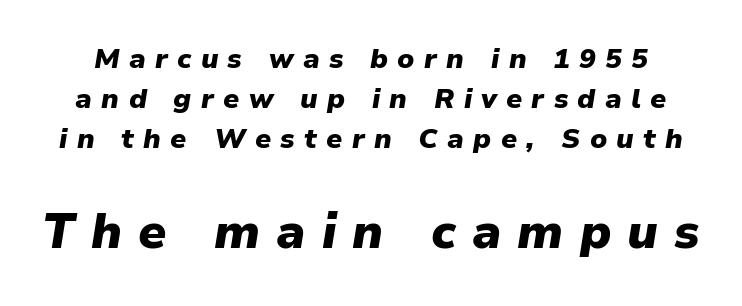
{"italic": "yes", "lean": "right", "slant_degrees": 9, "bold": "yes", "weight": "heavy", "width": "normal", "stroke_contrast": "low", "x_height": "medium", "monospaced": "no", "underline": "no", "line_spacing": "normal", "line_spacing_ratio": 1.43, "letter_spacing": "wide", "letter_spacing_em": 0.33, "larger_block": "second", "size_ratio": 1.75, "glyph_px": 49}
